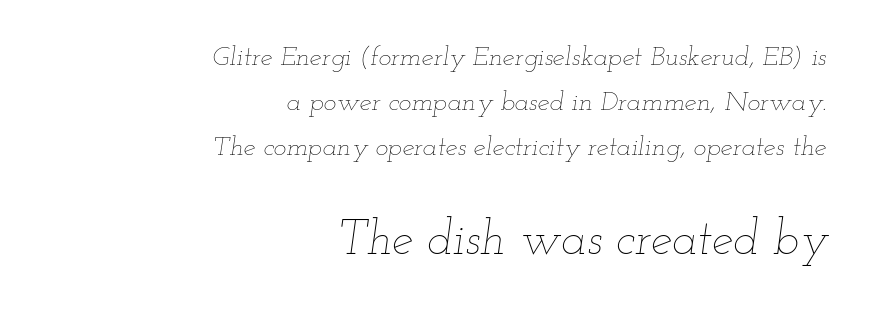
The image shows 48 px thin, wide type, italic (leaning right); set right-aligned, normal line spacing (1.67x), normal letter spacing, not underlined; the second (bottom) block is 1.78x larger; low stroke contrast and a small x-height.
